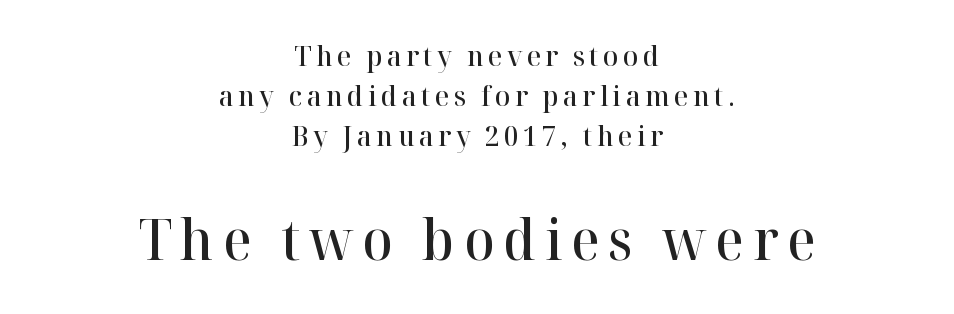
This sample has the flowing, uneven cadence of proportional lettering. Unlike italic type, these characters show no tilt at all. The rendering shows small feet on the letterforms — a serif design. What weight is shown? A semibold, between regular and bold. One-word summary of the alignment: center. Compare the two chunks: the lower has the greater cap height.
